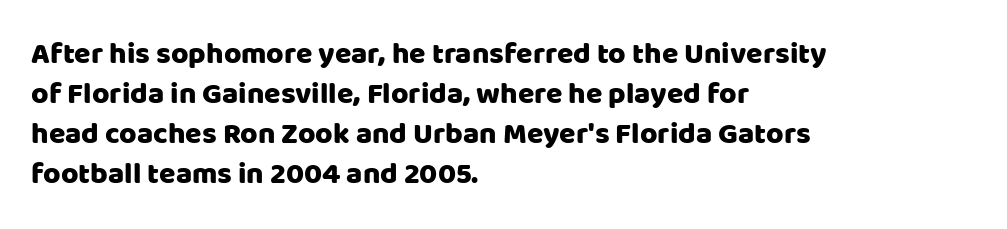
Q: Is the text italic (slanted)? A: No, it is upright.
Q: Is the typeface a serif or a sans-serif typeface? A: Sans-serif.
Q: Is the text underlined? A: No.
Q: How is the paragraph aligned? A: Left-aligned.
Q: Is the spacing between letters normal or unusually wide? A: Normal.
Q: Is the spacing between lines tight, normal or loose? A: Normal.
Q: Width (condensed, normal, or wide)? A: Normal.
Q: Stroke contrast? A: Low.
Q: x-height? A: Large.
Q: Monospaced? A: No.
